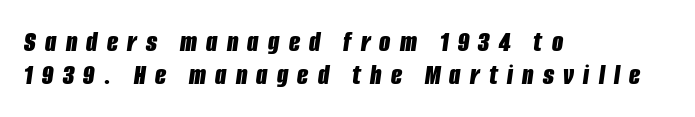
Q: Is the text bold? A: Yes.
Q: Is the text italic (slanted)? A: Yes, it leans right by about 8 degrees.
Q: Is the text underlined? A: No.
Q: How is the paragraph aligned? A: Left-aligned.
Q: Is the spacing between letters normal or unusually wide? A: Unusually wide.
Q: Is the spacing between lines tight, normal or loose? A: Tight.
Q: Width (condensed, normal, or wide)? A: Condensed.
Q: Stroke contrast? A: Low.
Q: x-height? A: Large.
Q: Monospaced? A: No.
